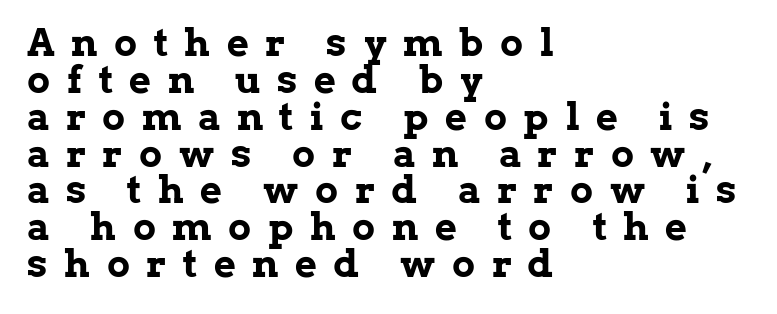
{"serif": "yes", "italic": "no", "bold": "yes", "weight": "bold", "width": "normal", "stroke_contrast": "low", "x_height": "medium", "monospaced": "no", "underline": "no", "align": "left", "line_spacing": "tight", "line_spacing_ratio": 0.97, "letter_spacing": "wide", "letter_spacing_em": 0.44, "glyph_px": 38}
